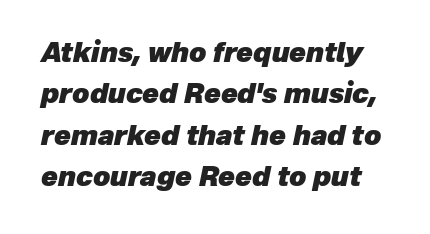
The passage shown leans; its letterforms are oblique. Heavy-handed strokes throughout: this text is bold. These lines keep a tight, regular rhythm from letter to letter. Anything drawn beneath the words? Only blank space. Successive baselines arrive at the customary interval.
